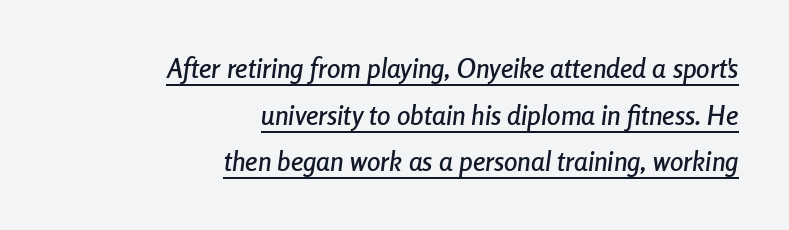
{"italic": "yes", "lean": "right", "slant_degrees": 8, "underline": "yes", "align": "right", "line_spacing_ratio": 1.73, "letter_spacing": "normal", "letter_spacing_em": 0.0, "glyph_px": 27}
